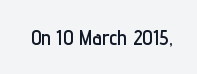
The image shows 21 px text type, upright; set normal letter spacing, not underlined.
